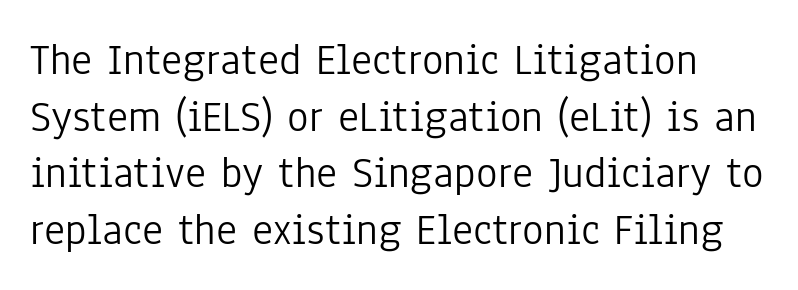
Q: Is the text bold? A: No.
Q: Is the text italic (slanted)? A: No, it is upright.
Q: Is the typeface a serif or a sans-serif typeface? A: Sans-serif.
Q: Is the text underlined? A: No.
Q: Is the spacing between letters normal or unusually wide? A: Normal.
Q: Is the spacing between lines tight, normal or loose? A: Normal.
Q: Width (condensed, normal, or wide)? A: Condensed.
Q: Stroke contrast? A: Low.
Q: x-height? A: Medium.
Q: Monospaced? A: No.
